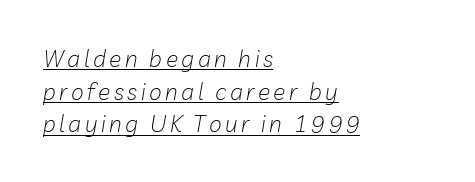
Q: Is the text bold? A: No.
Q: Is the text italic (slanted)? A: Yes, it leans right by about 10 degrees.
Q: Is the text underlined? A: Yes.
Q: How is the paragraph aligned? A: Left-aligned.
Q: Is the spacing between lines tight, normal or loose? A: Normal.
